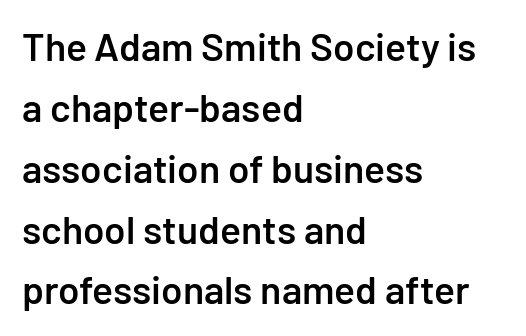
Standard letterfit; no display-style spreading of the glyphs. If you drew a line through each stem, it would be perfectly vertical. Does the type have serifs? No, each stem ends abruptly. This rendering features lettering with no underline.
